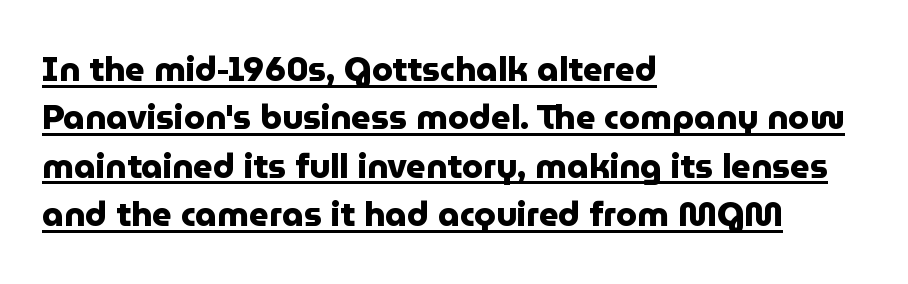
Q: Is the text bold? A: Yes.
Q: Is the text italic (slanted)? A: No, it is upright.
Q: Is the typeface a serif or a sans-serif typeface? A: Sans-serif.
Q: Is the text underlined? A: Yes.
Q: How is the paragraph aligned? A: Left-aligned.
Q: Is the spacing between letters normal or unusually wide? A: Normal.
Q: Is the spacing between lines tight, normal or loose? A: Normal.
Q: Width (condensed, normal, or wide)? A: Normal.
Q: Stroke contrast? A: Low.
Q: x-height? A: Medium.
Q: Monospaced? A: No.
